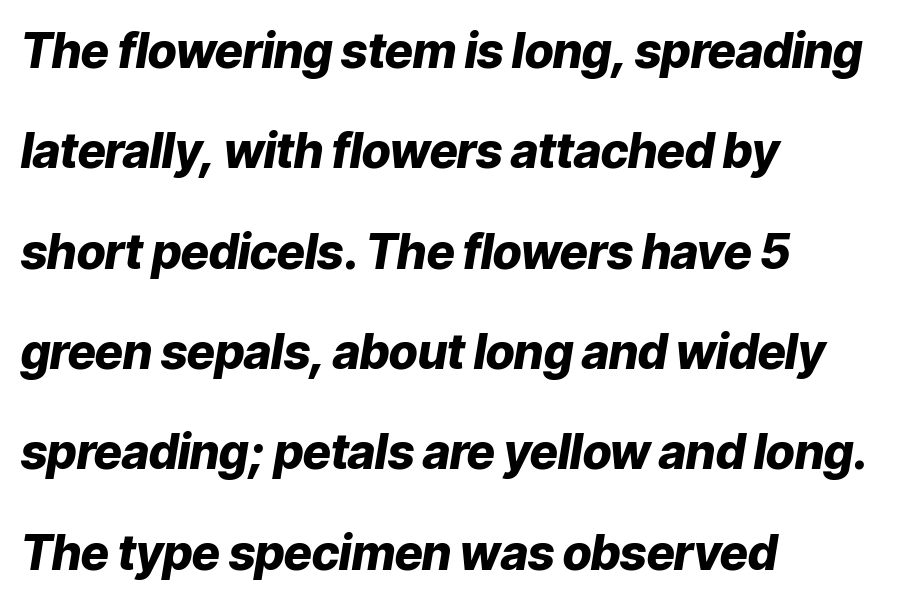
The image shows 48 px heavy type, italic (leaning right); set left-aligned, loose line spacing (2.09x), normal letter spacing, not underlined; low stroke contrast and a medium x-height.
